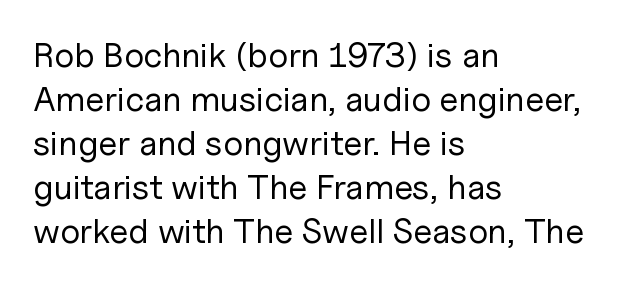
Q: Is the text bold? A: No.
Q: Is the text italic (slanted)? A: No, it is upright.
Q: Is the typeface a serif or a sans-serif typeface? A: Sans-serif.
Q: Is the text underlined? A: No.
Q: How is the paragraph aligned? A: Left-aligned.
Q: Is the spacing between letters normal or unusually wide? A: Normal.
Q: Is the spacing between lines tight, normal or loose? A: Normal.
Q: Width (condensed, normal, or wide)? A: Normal.
Q: Stroke contrast? A: Low.
Q: x-height? A: Medium.
Q: Monospaced? A: No.
